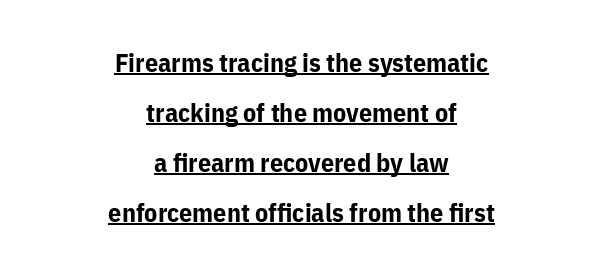
Nothing unusual about the tracking: characters are spaced as the font intends. These lines carry a lot of weight — the face is fully bold. This is the regular roman posture of the typeface. Leading is clearly above the norm, producing a sparse column. The rendered words wear a rule along their underside.
